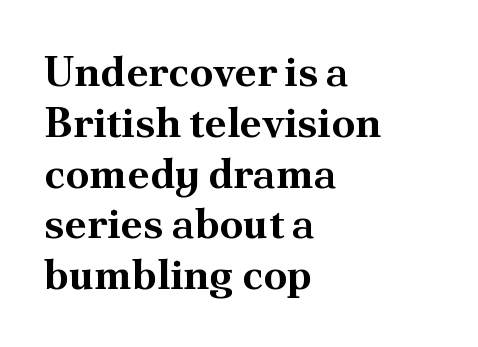
The image shows 42 px bold serif type, upright; set left-aligned, line spacing 1.21x, normal letter spacing, not underlined; medium stroke contrast and a small x-height.
